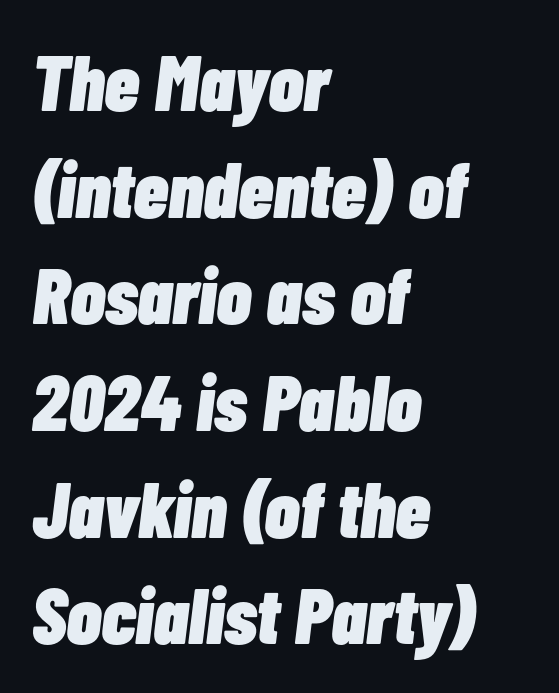
Q: Is the text bold? A: Yes.
Q: Is the text italic (slanted)? A: Yes, it leans right by about 7 degrees.
Q: Is the text underlined? A: No.
Q: How is the paragraph aligned? A: Left-aligned.
Q: Is the spacing between letters normal or unusually wide? A: Normal.
Q: Is the spacing between lines tight, normal or loose? A: Normal.
Q: Width (condensed, normal, or wide)? A: Condensed.
Q: Stroke contrast? A: Low.
Q: x-height? A: Medium.
Q: Monospaced? A: No.
